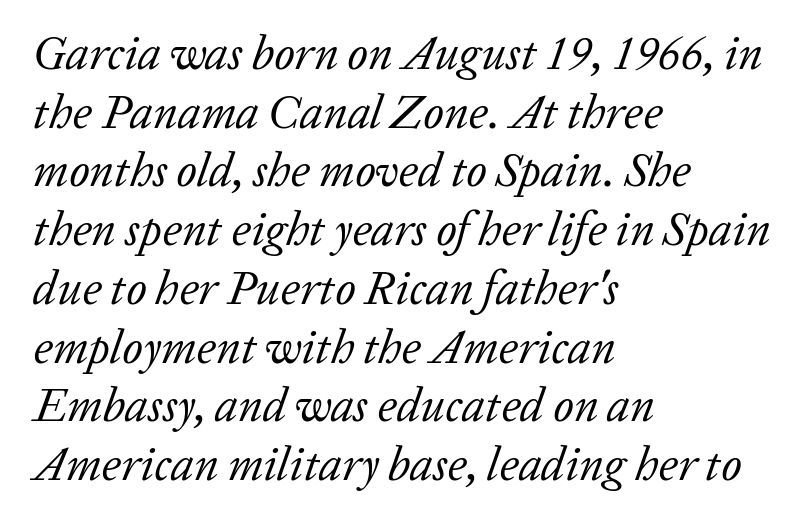
The image shows 47 px regular-weight serif type, italic (leaning right); set left-aligned, normal line spacing (1.25x), normal letter spacing, not underlined; low stroke contrast and a medium x-height.
